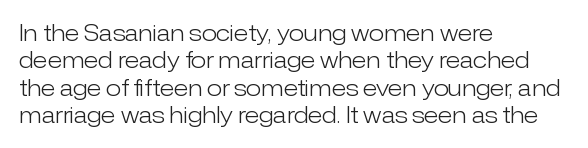
Q: Is the text bold? A: No.
Q: Is the text italic (slanted)? A: No, it is upright.
Q: Is the text underlined? A: No.
Q: How is the paragraph aligned? A: Left-aligned.
Q: Is the spacing between letters normal or unusually wide? A: Normal.
